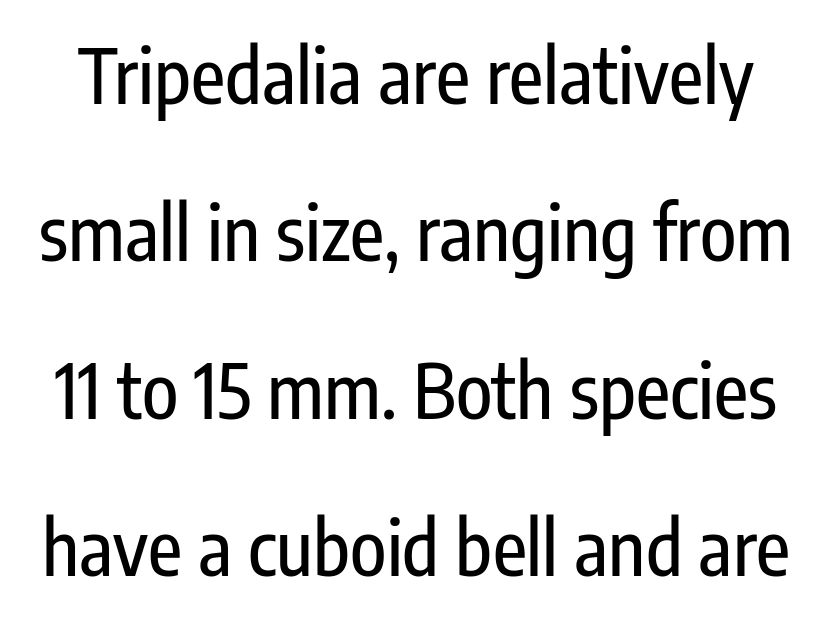
{"serif": "no", "italic": "no", "width": "condensed", "stroke_contrast": "low", "x_height": "medium", "monospaced": "no", "underline": "no", "line_spacing": "loose", "line_spacing_ratio": 2.1, "letter_spacing": "normal", "letter_spacing_em": 0.0, "glyph_px": 75}
